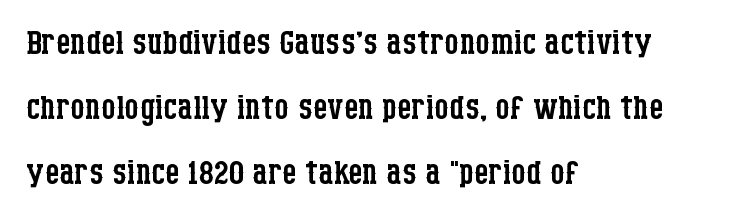
Think of a printed novel: that variable character pitch is what you see here. These lines are composed in type with serifs. Unbolded letterforms with no extra heft. Italic? Not at all — the glyphs are vertical. These lines are set flush left with a ragged right edge.
